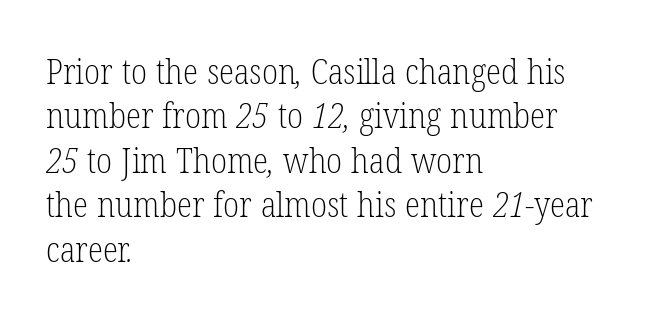
{"serif": "yes", "bold": "no", "weight": "light", "width": "condensed", "stroke_contrast": "low", "x_height": "medium", "monospaced": "no", "underline": "no", "align": "left", "line_spacing": "normal", "line_spacing_ratio": 1.27, "letter_spacing": "normal", "letter_spacing_em": 0.0, "glyph_px": 35}
